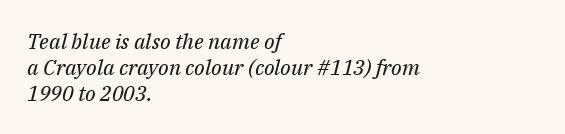
Q: Is the text bold? A: No.
Q: Is the text italic (slanted)? A: Yes, it leans right by about 14 degrees.
Q: Is the text underlined? A: No.
Q: How is the paragraph aligned? A: Left-aligned.
Q: Is the spacing between letters normal or unusually wide? A: Normal.
